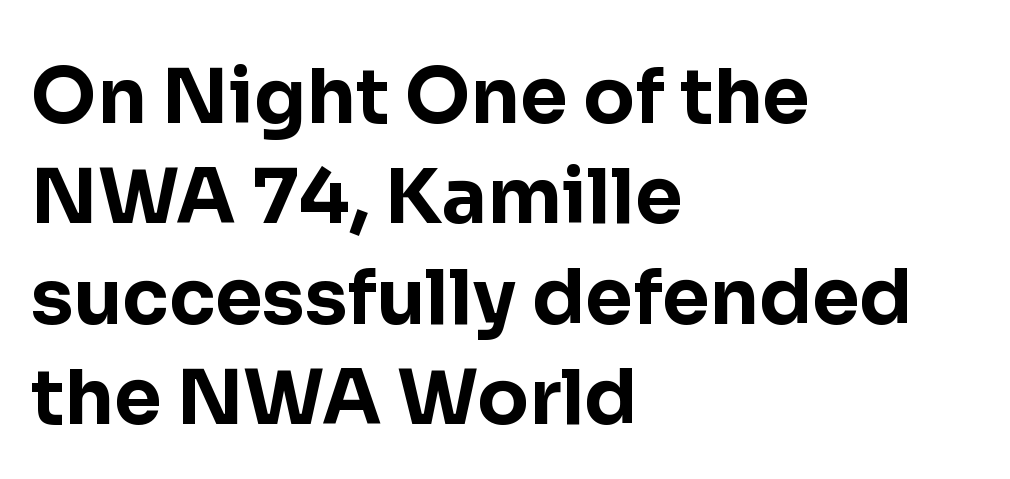
Italic? Not at all — the glyphs are vertical. Decoration check: the copy has no underline. Alignment: flush left. No feet cap the strokes, marking this as sans-serif type.
